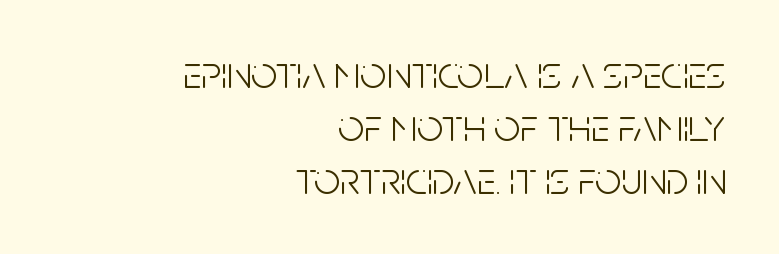
{"serif": "no", "italic": "no", "bold": "no", "weight": "light", "width": "condensed", "stroke_contrast": "low", "x_height": "large", "monospaced": "no", "underline": "no", "align": "right", "line_spacing": "tight", "line_spacing_ratio": 1.15, "letter_spacing": "normal", "letter_spacing_em": 0.0, "glyph_px": 46}
